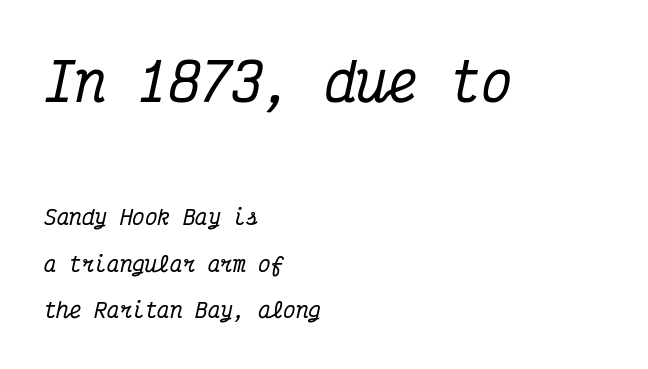
Q: Is the text italic (slanted)? A: Yes, it leans right by about 12 degrees.
Q: Is the typeface a serif or a sans-serif typeface? A: Serif.
Q: Is the text underlined? A: No.
Q: How is the paragraph aligned? A: Left-aligned.
Q: Is the spacing between letters normal or unusually wide? A: Normal.
Q: Is the spacing between lines tight, normal or loose? A: Loose.
Q: Which block of text is set in a larger size, the first (top) or the second (bottom)? A: The first (top) one.
Q: Width (condensed, normal, or wide)? A: Condensed.
Q: Stroke contrast? A: Medium.
Q: x-height? A: Medium.
Q: Monospaced? A: Yes.
